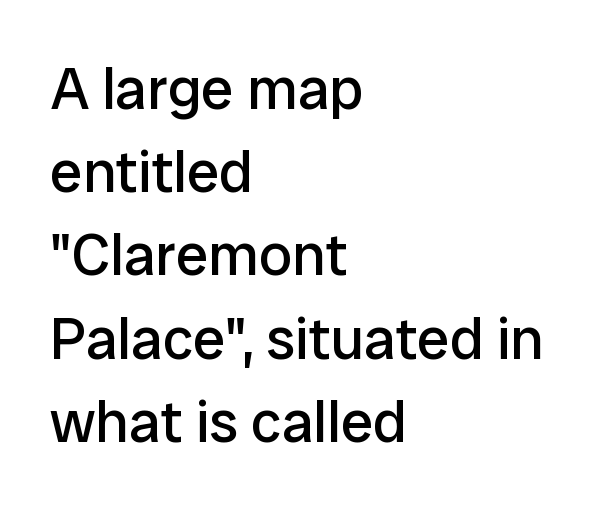
{"serif": "no", "italic": "no", "bold": "no", "weight": "regular", "width": "normal", "stroke_contrast": "low", "x_height": "medium", "monospaced": "no", "underline": "no", "align": "left", "line_spacing": "normal", "line_spacing_ratio": 1.41, "letter_spacing": "normal", "letter_spacing_em": 0.0, "glyph_px": 59}
